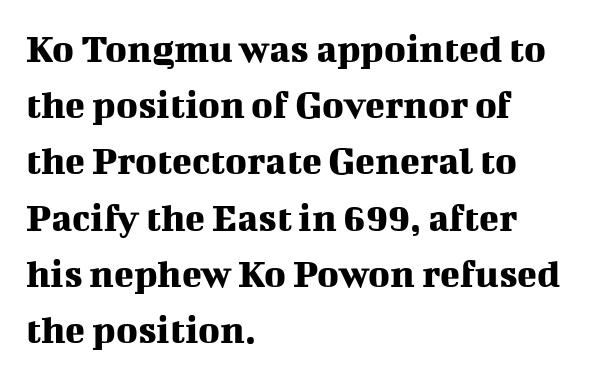
{"serif": "yes", "italic": "no", "width": "normal", "stroke_contrast": "medium", "x_height": "medium", "monospaced": "no", "underline": "no", "align": "left", "line_spacing": "normal", "line_spacing_ratio": 1.37, "letter_spacing": "normal", "letter_spacing_em": 0.0, "glyph_px": 41}
